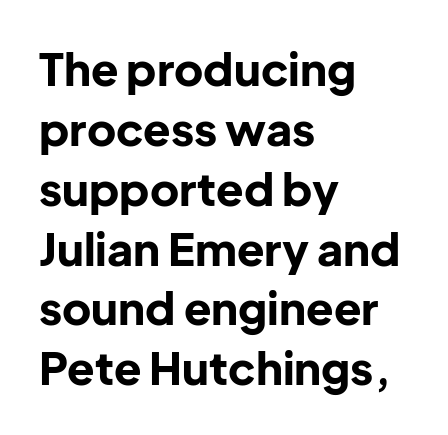
The image shows 45 px bold sans-serif type, upright; set left-aligned, normal line spacing (1.33x), normal letter spacing, not underlined; low stroke contrast and a medium x-height.
